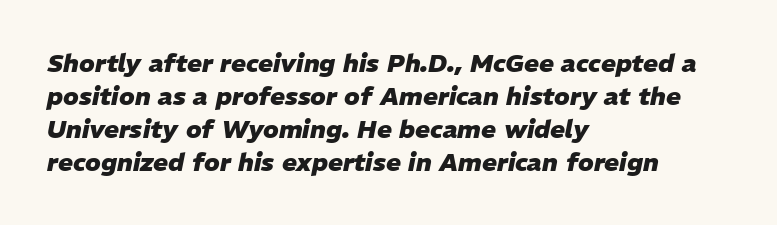
No word sits above an underline. Layout note: lines flush left. You'd pick this weight for a headline — it's a proper bold. The rendering uses a moderate line-height, typical for paragraphs. This sample uses plain, unmodified letter spacing. There's an unmistakable incline to the writing here.
